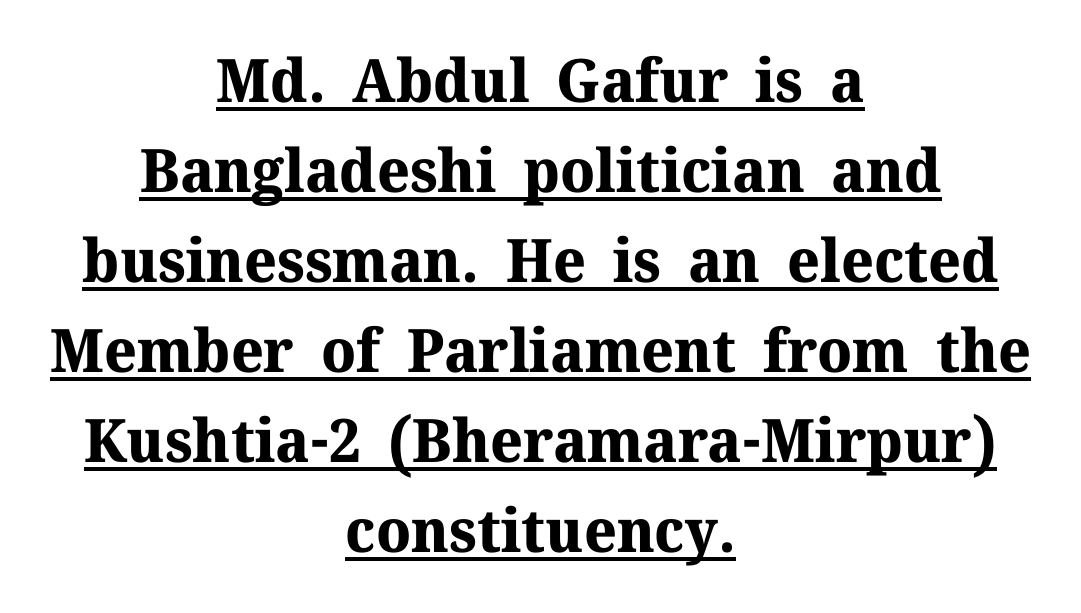
Q: Is the text bold? A: Yes.
Q: Is the text italic (slanted)? A: No, it is upright.
Q: Is the typeface a serif or a sans-serif typeface? A: Serif.
Q: Is the text underlined? A: Yes.
Q: How is the paragraph aligned? A: Centered.
Q: Is the spacing between letters normal or unusually wide? A: Normal.
Q: Is the spacing between lines tight, normal or loose? A: Normal.
Q: Width (condensed, normal, or wide)? A: Normal.
Q: Stroke contrast? A: Medium.
Q: x-height? A: Medium.
Q: Monospaced? A: No.
